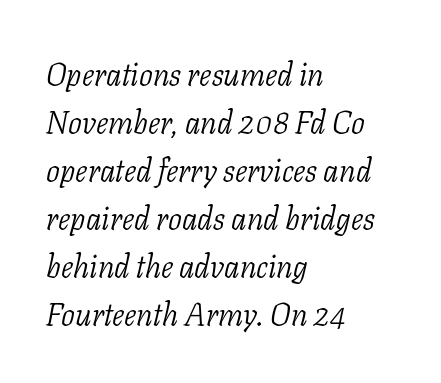
A bare baseline throughout the passage. Think of a printed novel: that variable character pitch is what you see here. Would a proofreader flag this as italicized? Yes. Between one letter and the next there's only the usual sliver of space.
